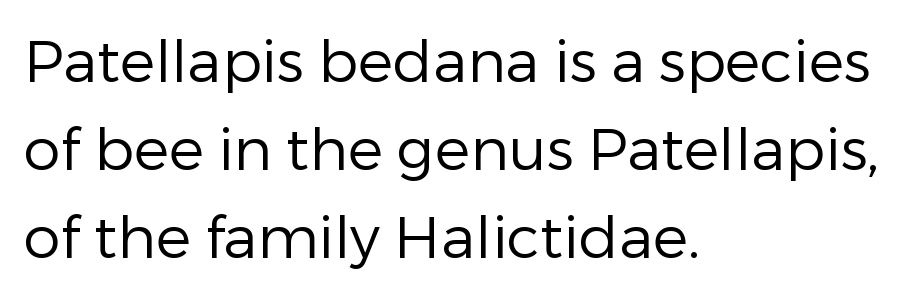
Q: Is the text bold? A: No.
Q: Is the text italic (slanted)? A: No, it is upright.
Q: Is the typeface a serif or a sans-serif typeface? A: Sans-serif.
Q: Is the text underlined? A: No.
Q: How is the paragraph aligned? A: Left-aligned.
Q: Is the spacing between letters normal or unusually wide? A: Normal.
Q: Is the spacing between lines tight, normal or loose? A: Normal.
Q: Width (condensed, normal, or wide)? A: Normal.
Q: Stroke contrast? A: Low.
Q: x-height? A: Medium.
Q: Monospaced? A: No.
